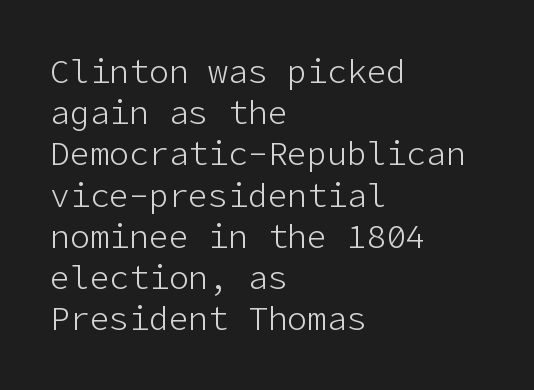
The image shows 33 px light sans-serif type, upright; set left-aligned, normal line spacing (1.25x), normal letter spacing, not underlined; low stroke contrast and a medium x-height.
